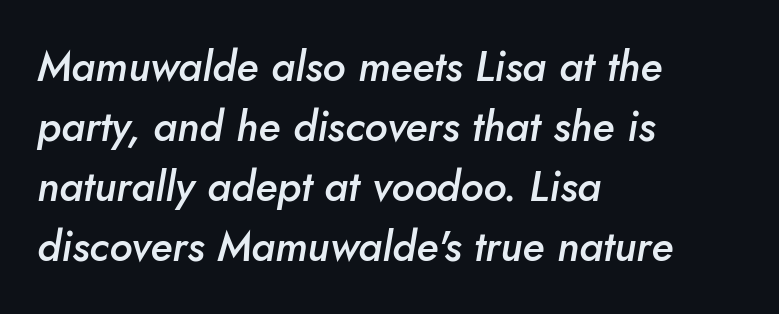
Q: Is the text bold? A: Semi-bold.
Q: Is the text italic (slanted)? A: Yes, it leans right by about 10 degrees.
Q: Is the text underlined? A: No.
Q: How is the paragraph aligned? A: Left-aligned.
Q: Is the spacing between letters normal or unusually wide? A: Normal.
Q: Is the spacing between lines tight, normal or loose? A: Normal.
Q: Width (condensed, normal, or wide)? A: Normal.
Q: Stroke contrast? A: Low.
Q: x-height? A: Small.
Q: Monospaced? A: No.
